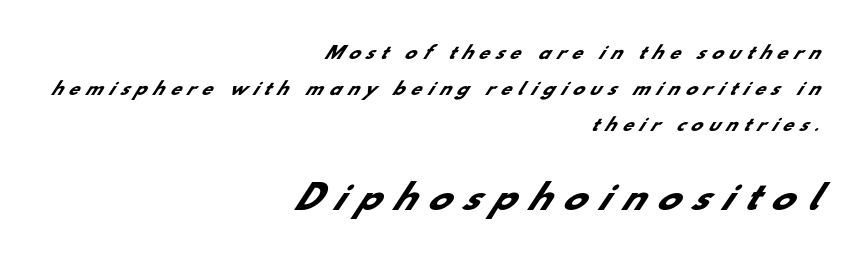
Q: Is the text bold? A: Yes.
Q: Is the typeface a serif or a sans-serif typeface? A: Sans-serif.
Q: Is the text underlined? A: No.
Q: How is the paragraph aligned? A: Right-aligned.
Q: Is the spacing between letters normal or unusually wide? A: Unusually wide.
Q: Is the spacing between lines tight, normal or loose? A: Loose.
Q: Which block of text is set in a larger size, the first (top) or the second (bottom)? A: The second (bottom) one.
Q: Width (condensed, normal, or wide)? A: Normal.
Q: Stroke contrast? A: Low.
Q: x-height? A: Small.
Q: Monospaced? A: No.
